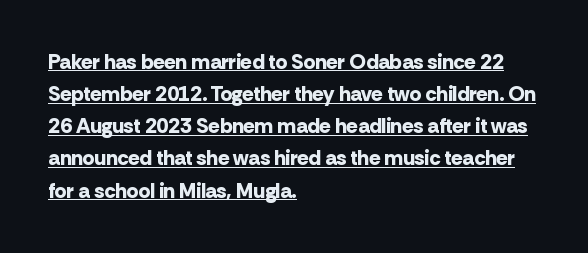
The image shows 21 px bold type, upright; set left-aligned, normal line spacing (1.53x), normal letter spacing, underlined.
